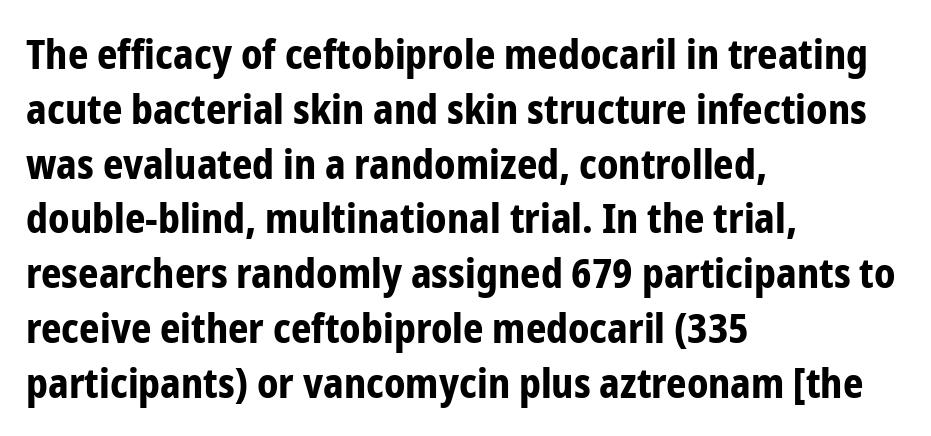
Q: Is the text bold? A: Yes.
Q: Is the text italic (slanted)? A: No, it is upright.
Q: Is the typeface a serif or a sans-serif typeface? A: Sans-serif.
Q: Is the text underlined? A: No.
Q: How is the paragraph aligned? A: Left-aligned.
Q: Is the spacing between letters normal or unusually wide? A: Normal.
Q: Is the spacing between lines tight, normal or loose? A: Normal.
Q: Width (condensed, normal, or wide)? A: Condensed.
Q: Stroke contrast? A: Low.
Q: x-height? A: Medium.
Q: Monospaced? A: No.
